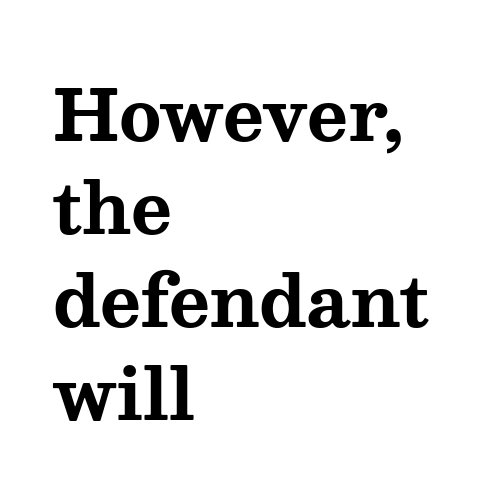
The passage shown is typed in a proportional face where columns would drift. All the whitespace from short lines collects on the right. These lines keep a tight, regular rhythm from letter to letter. Strong, thick strokes mark this as bold type.
